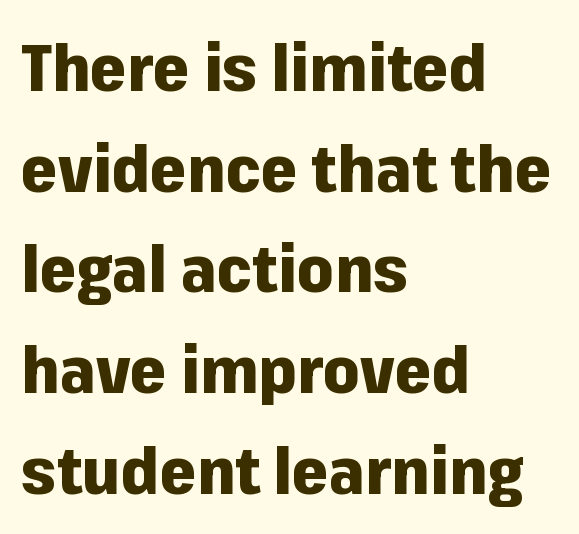
The image shows 65 px heavy sans-serif type, upright; set left-aligned, normal line spacing (1.55x), normal letter spacing, not underlined; low stroke contrast and a medium x-height.
